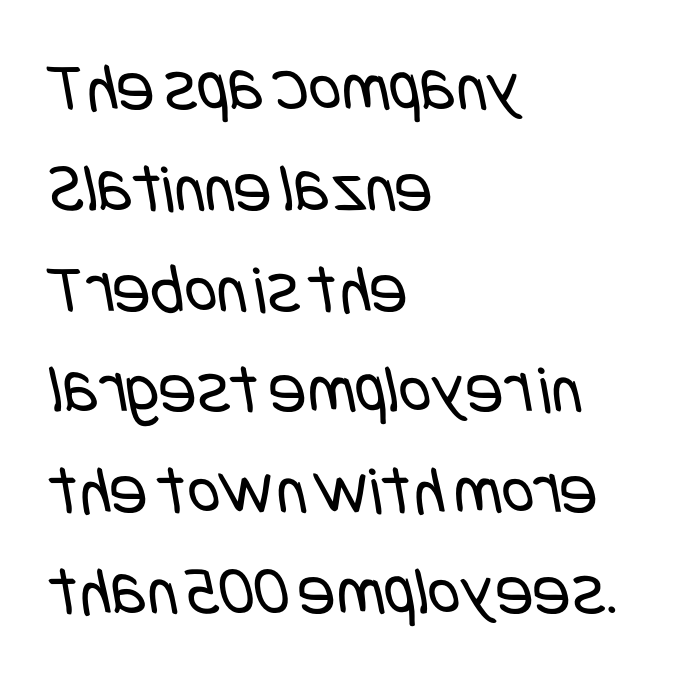
Q: Is the text bold? A: No.
Q: Is the typeface a serif or a sans-serif typeface? A: Sans-serif.
Q: Is the text underlined? A: No.
Q: How is the paragraph aligned? A: Left-aligned.
Q: Is the spacing between letters normal or unusually wide? A: Normal.
Q: Is the spacing between lines tight, normal or loose? A: Normal.
Q: Width (condensed, normal, or wide)? A: Condensed.
Q: Stroke contrast? A: Low.
Q: x-height? A: Large.
